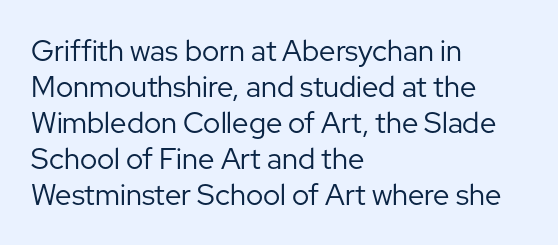
Q: Is the text bold? A: No.
Q: Is the text italic (slanted)? A: No, it is upright.
Q: Is the typeface a serif or a sans-serif typeface? A: Sans-serif.
Q: Is the text underlined? A: No.
Q: How is the paragraph aligned? A: Left-aligned.
Q: Is the spacing between letters normal or unusually wide? A: Normal.
Q: Width (condensed, normal, or wide)? A: Normal.
Q: Stroke contrast? A: Low.
Q: x-height? A: Medium.
Q: Monospaced? A: No.
